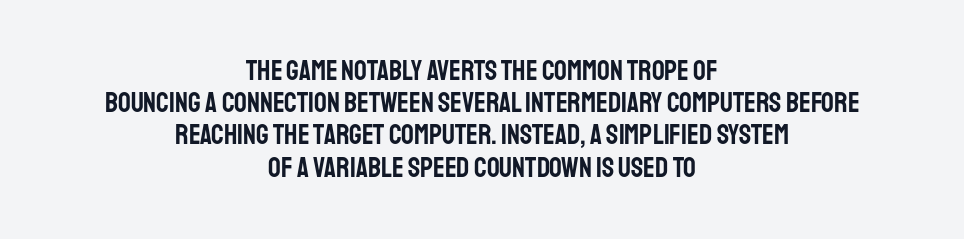
Q: Is the text italic (slanted)? A: No, it is upright.
Q: Is the typeface a serif or a sans-serif typeface? A: Sans-serif.
Q: Is the text underlined? A: No.
Q: How is the paragraph aligned? A: Centered.
Q: Is the spacing between letters normal or unusually wide? A: Normal.
Q: Is the spacing between lines tight, normal or loose? A: Tight.
Q: Width (condensed, normal, or wide)? A: Condensed.
Q: Stroke contrast? A: Low.
Q: x-height? A: Large.
Q: Monospaced? A: No.
